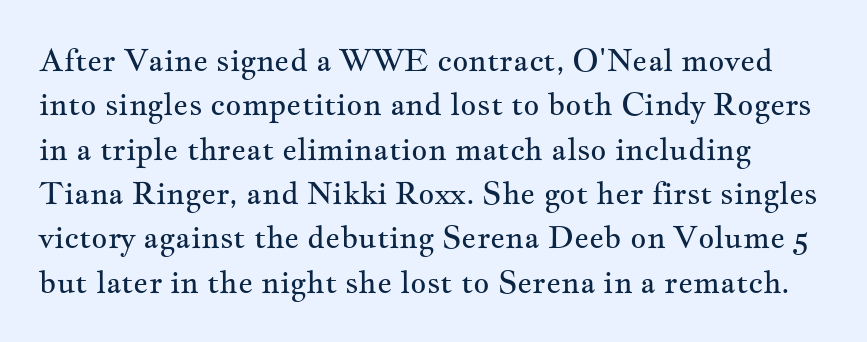
{"serif": "yes", "italic": "no", "bold": "no", "weight": "regular", "width": "wide", "stroke_contrast": "medium", "x_height": "small", "monospaced": "no", "underline": "no", "line_spacing": "normal", "line_spacing_ratio": 1.43, "letter_spacing": "normal", "letter_spacing_em": 0.0, "glyph_px": 31}
